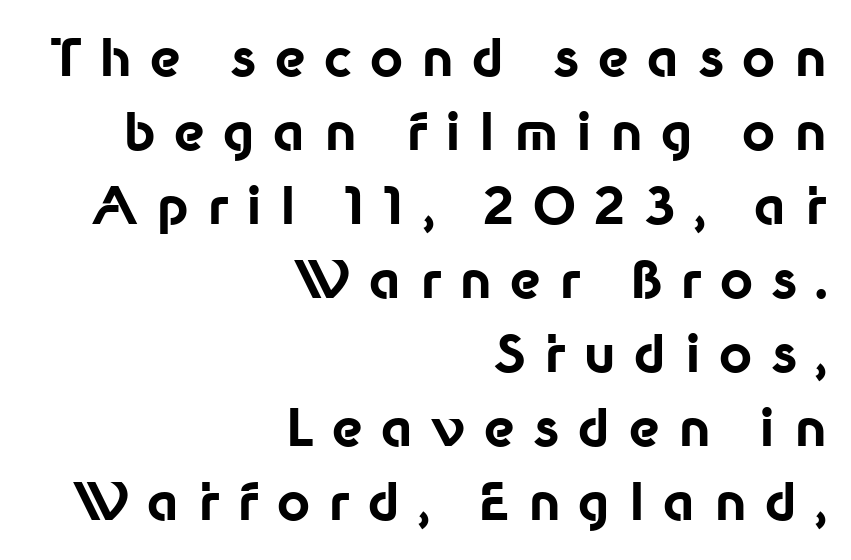
The image shows 51 px bold sans-serif type, upright; set right-aligned, normal line spacing (1.45x), unusually wide letter spacing (+0.36 em), not underlined; low stroke contrast and a medium x-height.
